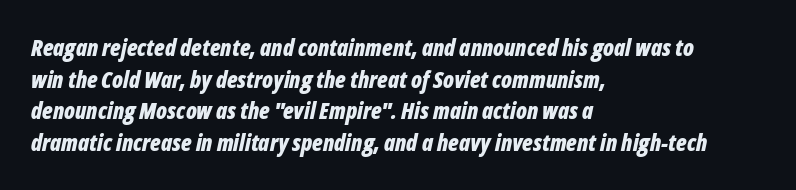
{"italic": "yes", "lean": "right", "slant_degrees": 12, "bold": "yes", "underline": "no", "align": "left", "line_spacing": "normal", "line_spacing_ratio": 1.38, "letter_spacing": "normal", "letter_spacing_em": 0.0, "glyph_px": 23}
